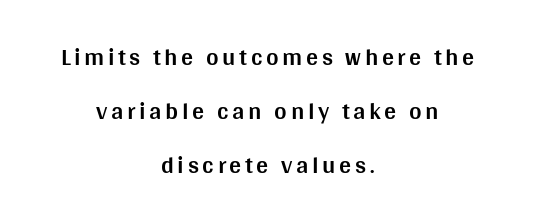
The image shows 24 px bold type, upright; set centered, loose line spacing (2.25x), not underlined.
